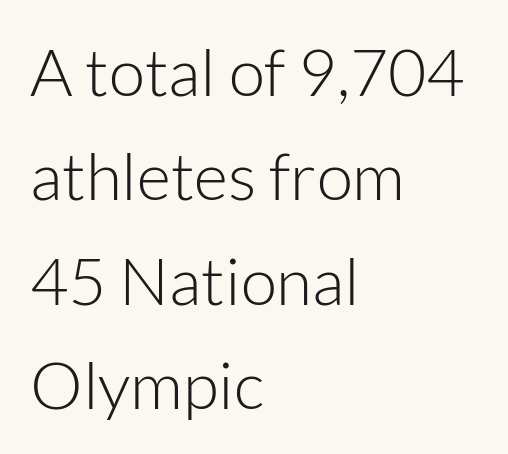
Tracking here is standard; glyphs follow each other at the usual distance. The vertical gap from one line to the next is medium. Descenders hang freely into open space. The lines are quadded left. Observe the absence of serifs on each vertical stroke in this sample. Spacing verdict: proportional, widths tailored to each character.
